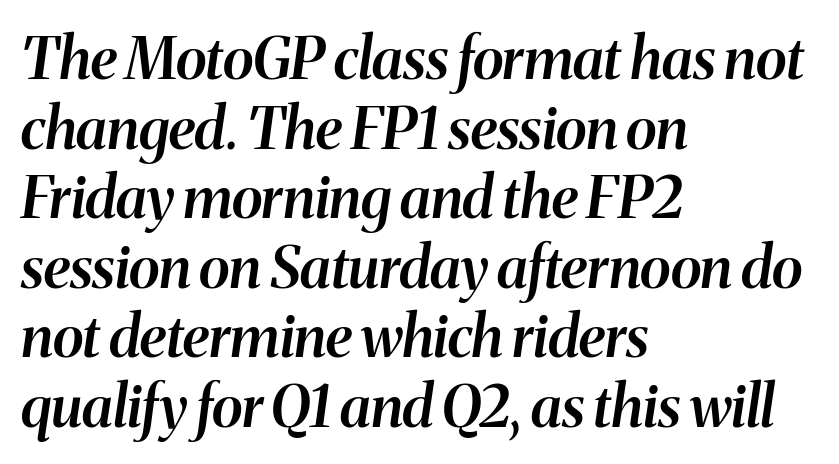
No word sits above an underline. Standard letterfit; no display-style spreading of the glyphs. This rendering uses left alignment, leaving the right contour irregular. A typesetter would call this proportional, since set widths differ per character. Strokes here are thickened, but only to semibold level.
